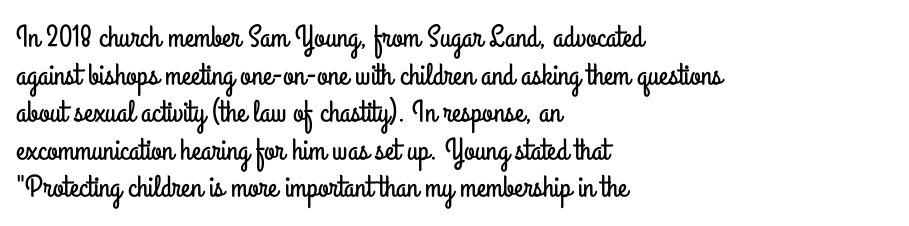
The image shows 31 px condensed sans-serif type, upright; set left-aligned, line spacing 1.21x, normal letter spacing, not underlined; low stroke contrast and a small x-height.
